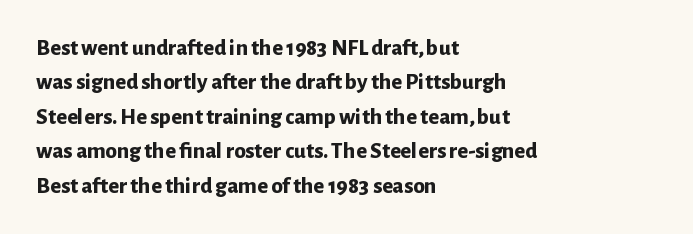
Is the letter spacing exaggerated? No — it looks like the ordinary default. Reading down the block, your eye returns to a fixed left position each line. Heavy-handed strokes throughout: this text is bold. Just letters on the line, the space beneath them empty. Baseline-to-baseline distance is the conventional proportion of letter height. A roman cut, with each character standing at attention.
